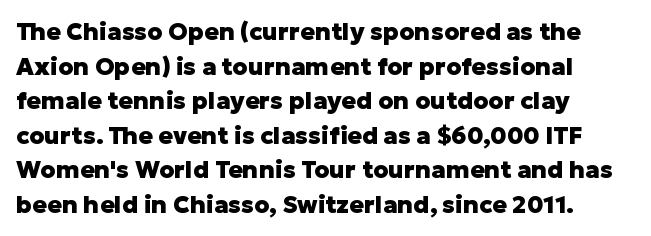
{"italic": "no", "bold": "yes", "underline": "no", "align": "left", "line_spacing": "normal", "line_spacing_ratio": 1.44, "letter_spacing": "normal", "letter_spacing_em": 0.0, "glyph_px": 24}
